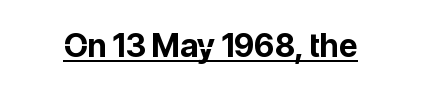
Q: Is the text bold? A: Yes.
Q: Is the text italic (slanted)? A: No, it is upright.
Q: Is the typeface a serif or a sans-serif typeface? A: Sans-serif.
Q: Is the text underlined? A: Yes.
Q: Is the spacing between letters normal or unusually wide? A: Normal.
Q: Width (condensed, normal, or wide)? A: Normal.
Q: Stroke contrast? A: Low.
Q: x-height? A: Medium.
Q: Monospaced? A: No.
